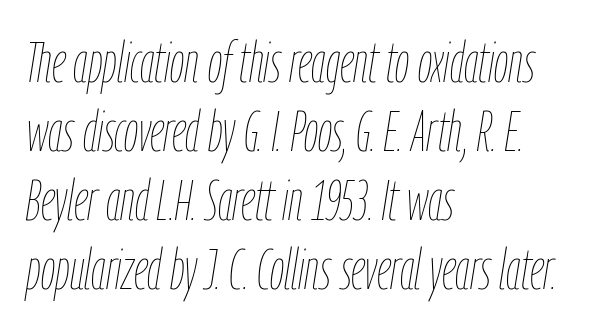
Q: Is the text bold? A: No.
Q: Is the text italic (slanted)? A: Yes, it leans right by about 9 degrees.
Q: Is the text underlined? A: No.
Q: How is the paragraph aligned? A: Left-aligned.
Q: Is the spacing between letters normal or unusually wide? A: Normal.
Q: Width (condensed, normal, or wide)? A: Condensed.
Q: Stroke contrast? A: Low.
Q: x-height? A: Medium.
Q: Monospaced? A: No.
